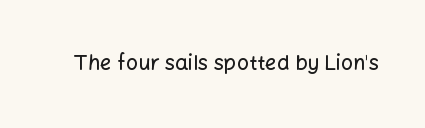
The image shows 21 px text type, upright; set normal letter spacing, not underlined.
